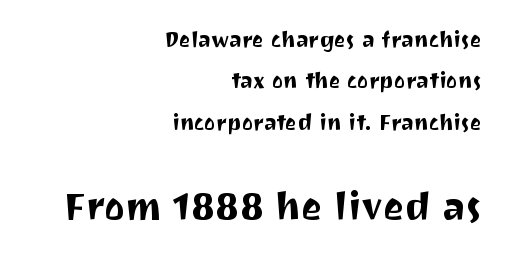
Q: Is the text italic (slanted)? A: No, it is upright.
Q: Is the typeface a serif or a sans-serif typeface? A: Sans-serif.
Q: Is the text underlined? A: No.
Q: How is the paragraph aligned? A: Right-aligned.
Q: Is the spacing between letters normal or unusually wide? A: Normal.
Q: Which block of text is set in a larger size, the first (top) or the second (bottom)? A: The second (bottom) one.
Q: Width (condensed, normal, or wide)? A: Normal.
Q: Stroke contrast? A: Medium.
Q: x-height? A: Medium.
Q: Monospaced? A: No.
